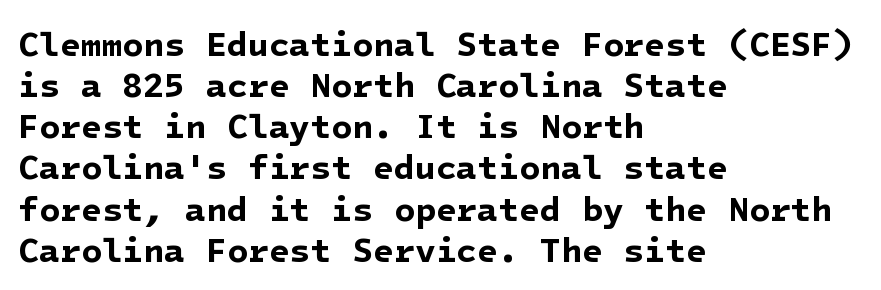
{"serif": "no", "bold": "yes", "weight": "bold", "width": "normal", "stroke_contrast": "low", "x_height": "medium", "underline": "no", "align": "left", "line_spacing_ratio": 1.21, "letter_spacing": "normal", "letter_spacing_em": 0.0, "glyph_px": 34}
